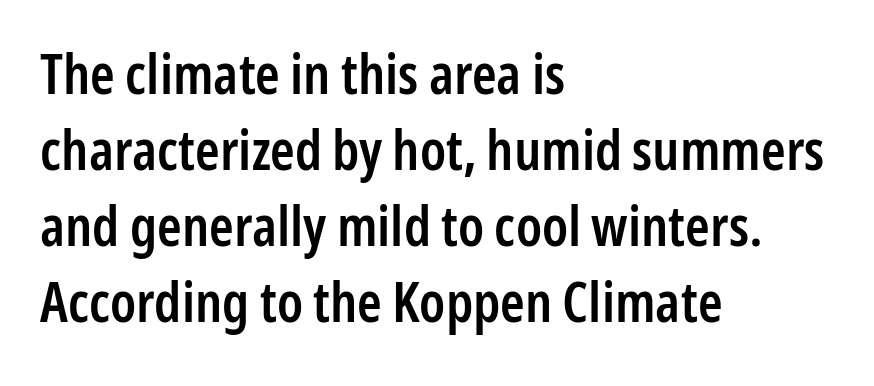
The image shows 56 px semibold, condensed sans-serif type, upright; set left-aligned, normal line spacing (1.36x), normal letter spacing, not underlined; low stroke contrast and a medium x-height.
